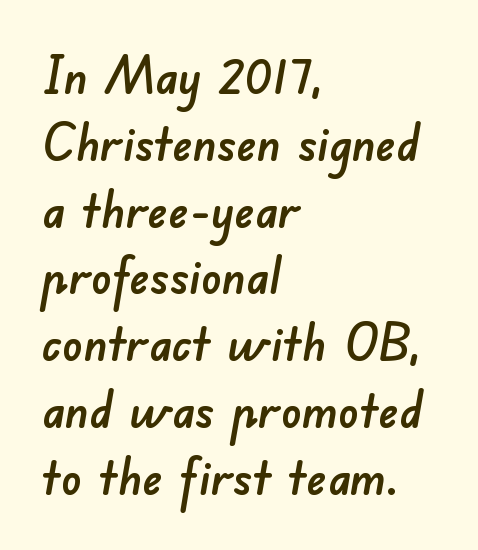
{"serif": "no", "width": "normal", "stroke_contrast": "low", "x_height": "small", "monospaced": "no", "underline": "no", "align": "left", "line_spacing": "normal", "line_spacing_ratio": 1.31, "letter_spacing": "normal", "letter_spacing_em": 0.0, "glyph_px": 51}
